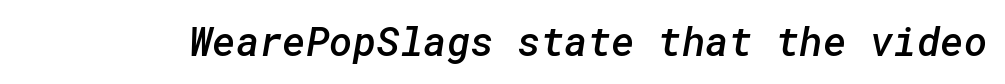
Just letters on the line, the space beneath them empty. Weight: semibold (demi). The horizontal fit of the characters is conventional and even. Look at the bottom of the vertical strokes: they stop flat, with no serifs.
